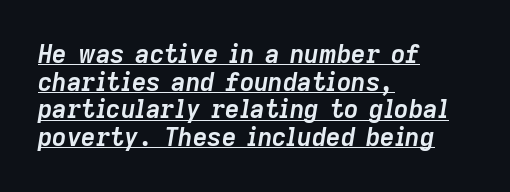
{"italic": "yes", "lean": "right", "slant_degrees": 9, "bold": "yes", "underline": "yes", "align": "left", "line_spacing": "tight", "line_spacing_ratio": 1.11, "letter_spacing": "normal", "letter_spacing_em": 0.0, "glyph_px": 25}
